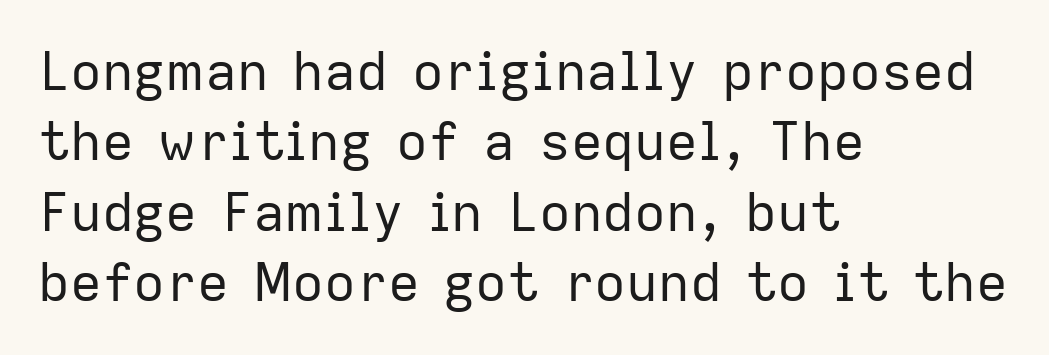
Reading down the block, your eye returns to a fixed left position each line. The lettering stays uniformly vertical, giving the passage a roman look. Font category for this specimen: sans-serif. Evenly set lines give the paragraph a standard silhouette. The specimen omits any rule beneath the text block's lines.
